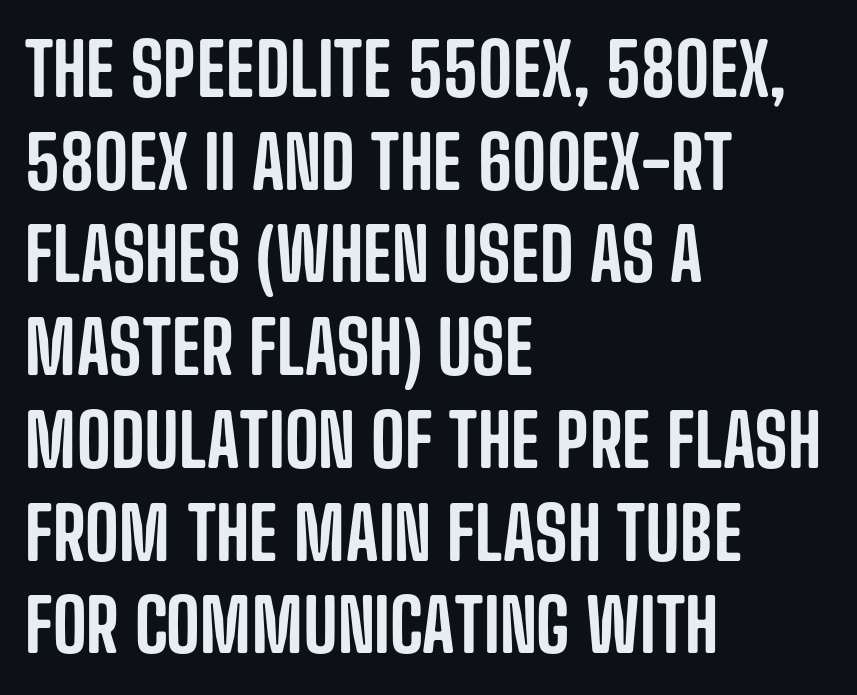
The glyphs are unaccompanied by any horizontal stroke below them. In CSS terms this would be text-align: left. The horizontal fit of the characters is conventional and even. Vertical spacing — default. The letters advance in unequal steps, a hallmark of proportional type.
